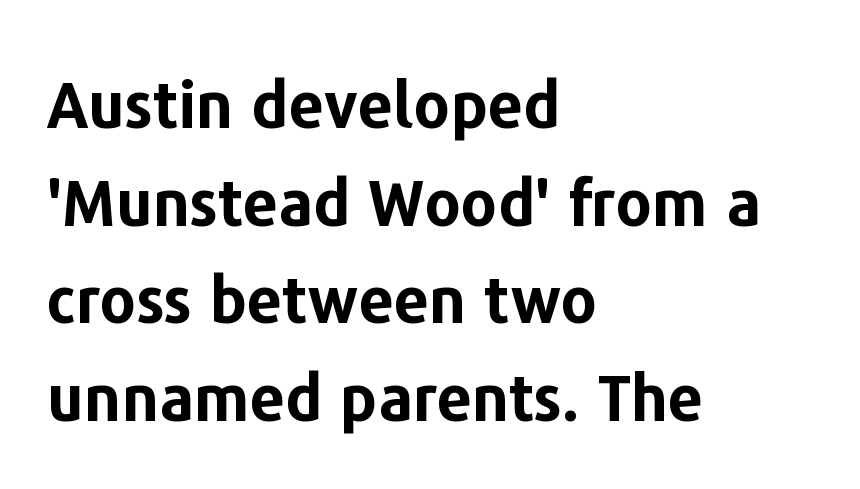
Q: Is the text bold? A: Yes.
Q: Is the text italic (slanted)? A: No, it is upright.
Q: Is the typeface a serif or a sans-serif typeface? A: Sans-serif.
Q: Is the text underlined? A: No.
Q: How is the paragraph aligned? A: Left-aligned.
Q: Is the spacing between letters normal or unusually wide? A: Normal.
Q: Is the spacing between lines tight, normal or loose? A: Normal.
Q: Width (condensed, normal, or wide)? A: Normal.
Q: Stroke contrast? A: Low.
Q: x-height? A: Medium.
Q: Monospaced? A: No.
